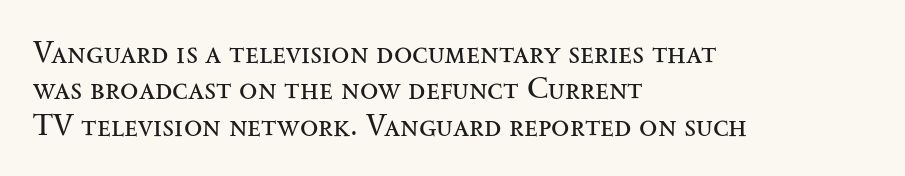
Q: Is the text bold? A: No.
Q: Is the text italic (slanted)? A: No, it is upright.
Q: Is the typeface a serif or a sans-serif typeface? A: Serif.
Q: Is the text underlined? A: No.
Q: How is the paragraph aligned? A: Left-aligned.
Q: Is the spacing between letters normal or unusually wide? A: Normal.
Q: Width (condensed, normal, or wide)? A: Wide.
Q: Stroke contrast? A: Medium.
Q: x-height? A: Small.
Q: Monospaced? A: No.
